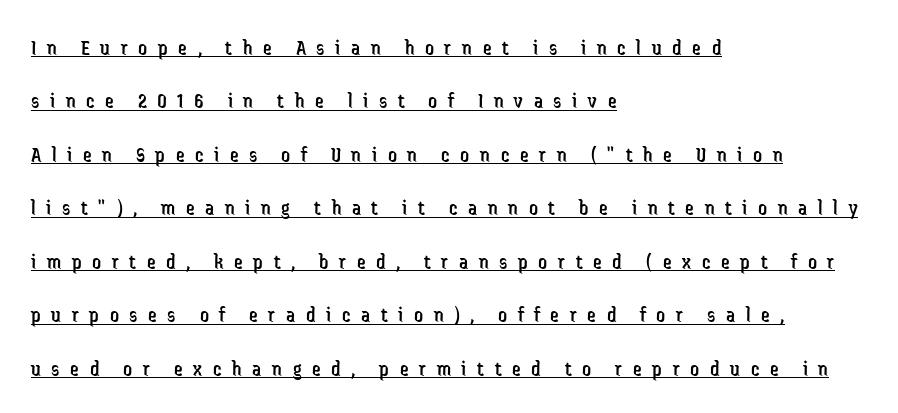
The image shows 22 px text type, upright; set left-aligned, loose line spacing (2.43x), unusually wide letter spacing (+0.48 em), underlined.
